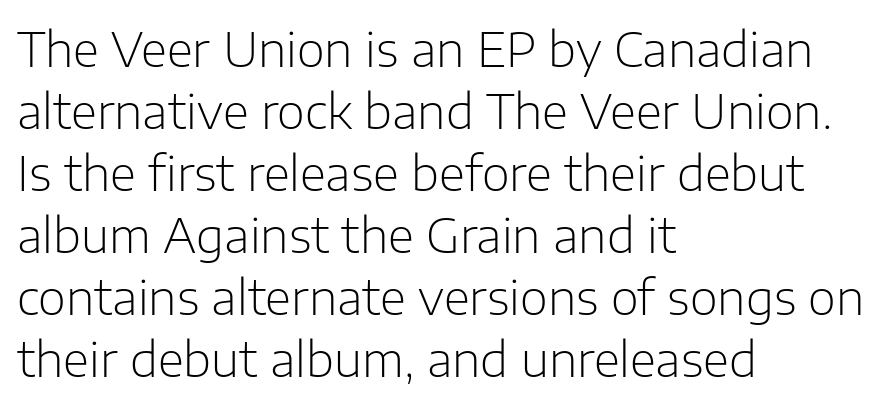
The rows are spaced the way most documents space them. Spacing verdict: proportional, widths tailored to each character. Letters rest on an invisible, unmarked baseline. Notice how the passage keeps a crisp vertical edge on the left only. Look at the bottom of the vertical strokes: they stop flat, with no serifs. The tracking reads as untouched default to a designer's eye.
